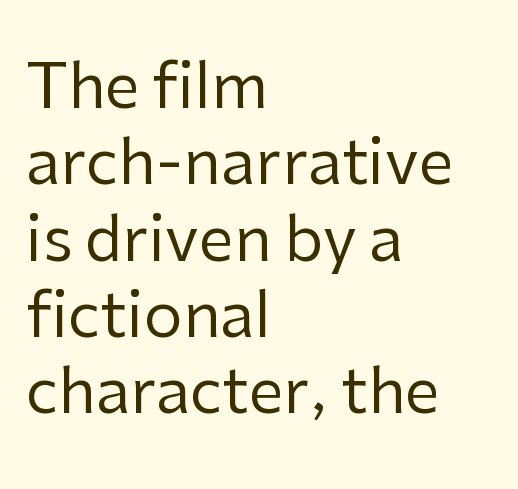
The image shows 62 px regular-weight sans-serif type, upright; set left-aligned, line spacing 1.23x, normal letter spacing, not underlined; low stroke contrast and a medium x-height.
